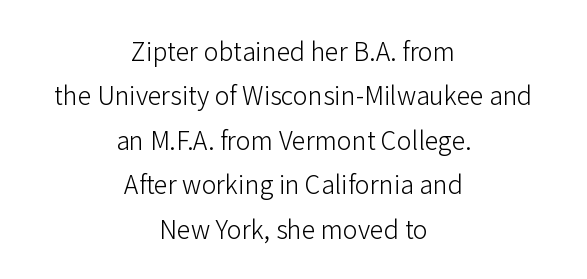
{"italic": "no", "bold": "no", "underline": "no", "align": "center", "line_spacing_ratio": 1.78, "letter_spacing": "normal", "letter_spacing_em": 0.0, "glyph_px": 25}
